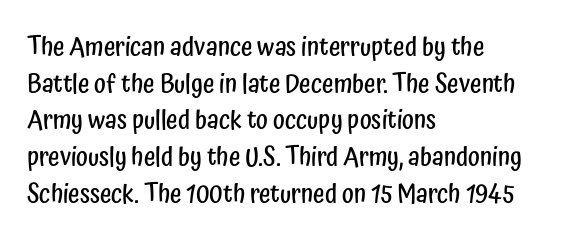
The image shows 25 px text type, upright; set left-aligned, normal line spacing (1.47x), normal letter spacing, not underlined.
